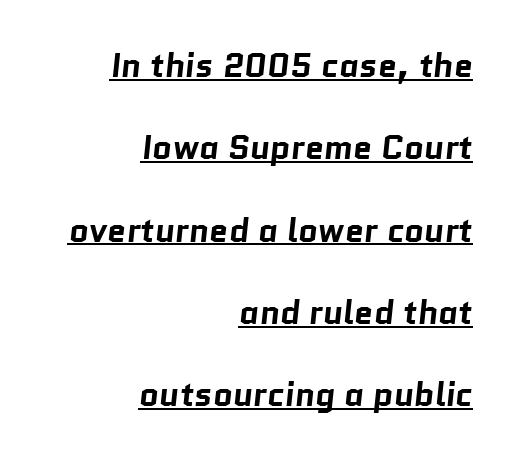
The image shows 34 px bold sans-serif type; set right-aligned, loose line spacing (2.42x), normal letter spacing, underlined; low stroke contrast and a medium x-height.
